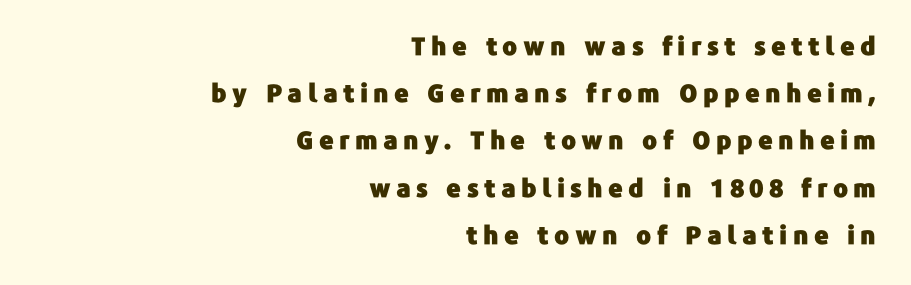
{"italic": "no", "underline": "no", "align": "right", "line_spacing_ratio": 1.89, "letter_spacing": "wide", "letter_spacing_em": 0.21, "glyph_px": 25}
